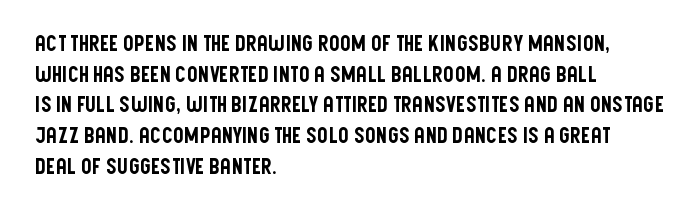
Q: Is the text italic (slanted)? A: No, it is upright.
Q: Is the text underlined? A: No.
Q: How is the paragraph aligned? A: Left-aligned.
Q: Is the spacing between letters normal or unusually wide? A: Normal.
Q: Is the spacing between lines tight, normal or loose? A: Normal.
